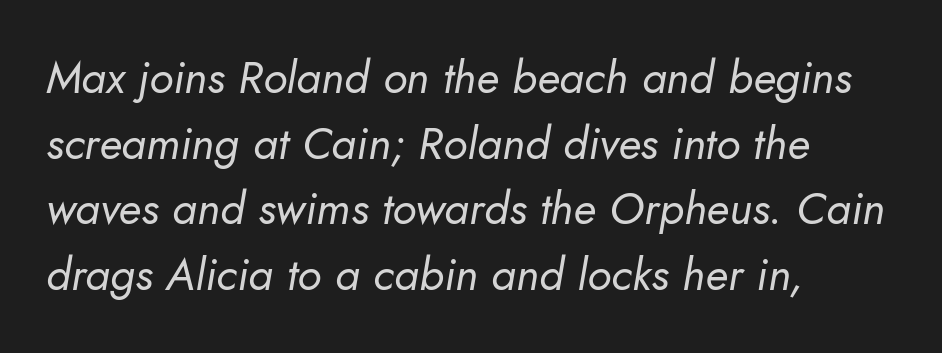
Q: Is the text bold? A: No.
Q: Is the text italic (slanted)? A: Yes, it leans right by about 10 degrees.
Q: Is the text underlined? A: No.
Q: How is the paragraph aligned? A: Left-aligned.
Q: Is the spacing between letters normal or unusually wide? A: Normal.
Q: Is the spacing between lines tight, normal or loose? A: Normal.
Q: Width (condensed, normal, or wide)? A: Normal.
Q: Stroke contrast? A: Low.
Q: x-height? A: Small.
Q: Monospaced? A: No.
